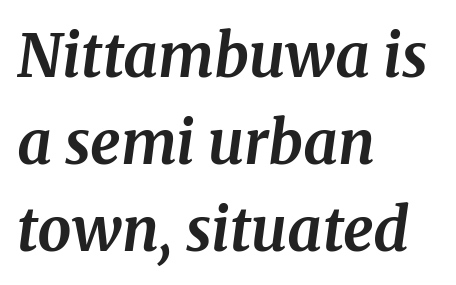
Does the leading feel generous? No, just average. This rendering employs a face with finishing strokes, i.e., a serif. The rendering uses a bold face; every stroke is thick and dark. The rag falls on the right side of this text block. You could call the tracking neutral — neither tight nor loose. Type without underlining.
